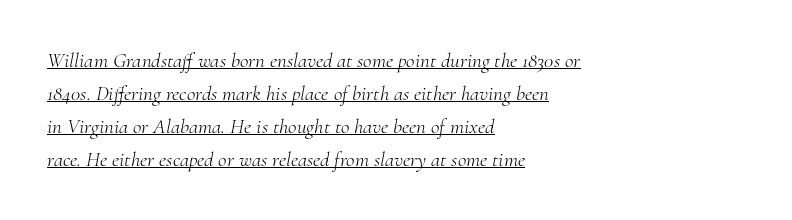
Q: Is the text bold? A: No.
Q: Is the text italic (slanted)? A: Yes, it leans right by about 10 degrees.
Q: Is the text underlined? A: Yes.
Q: How is the paragraph aligned? A: Left-aligned.
Q: Is the spacing between letters normal or unusually wide? A: Normal.
Q: Is the spacing between lines tight, normal or loose? A: Normal.
